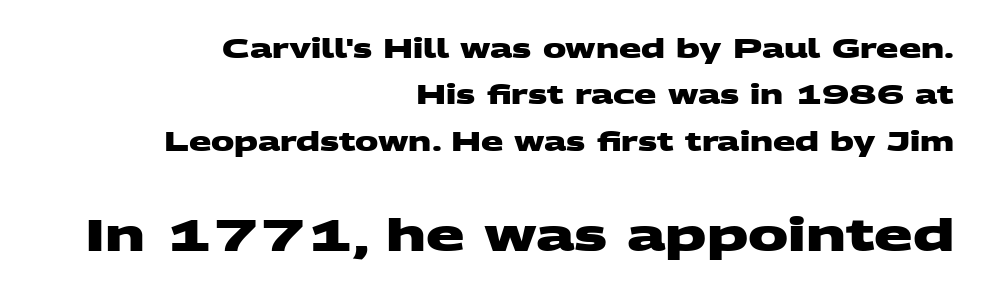
The image shows 45 px heavy, wide sans-serif type; set right-aligned, line spacing 1.78x, normal letter spacing, not underlined; the second (bottom) block is 1.73x larger; medium stroke contrast and a large x-height.
